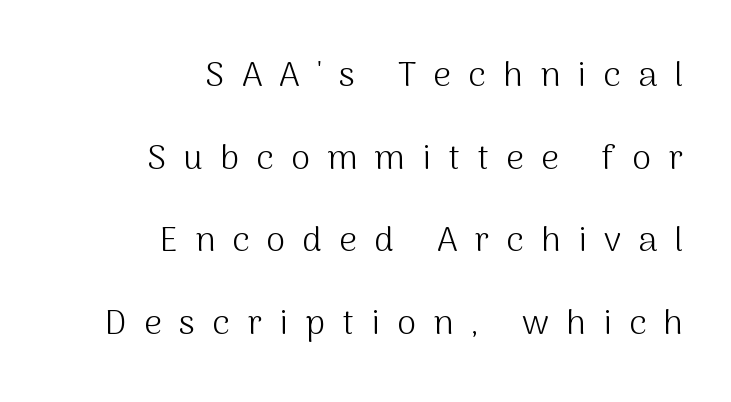
The image shows 35 px light sans-serif type, upright; set right-aligned, loose line spacing (2.36x), unusually wide letter spacing (+0.49 em), not underlined; medium stroke contrast and a medium x-height.
